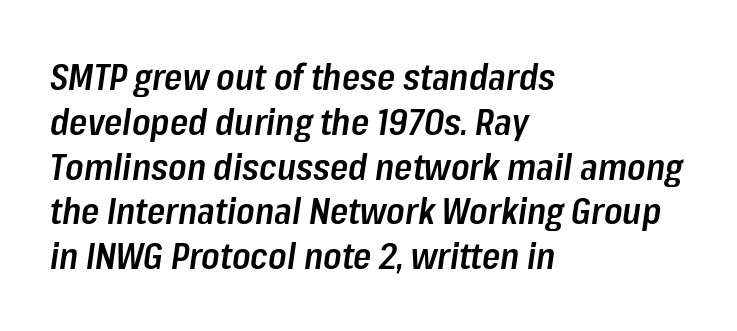
How heavy is the stroke? Medium-heavy — a semibold, shy of bold. Horizontally, the lines are justified to the leading edge only. Proportional: the letters do not fall into vertical columns. The string is rendered with underlining switched off.
